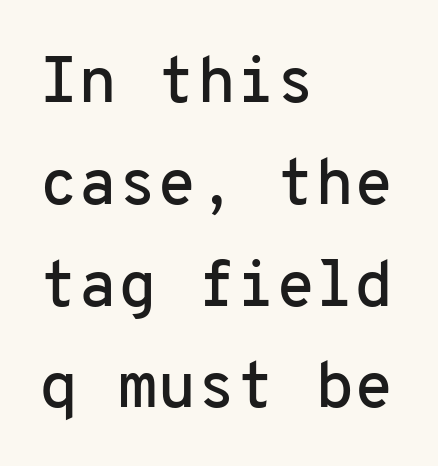
Q: Is the text italic (slanted)? A: No, it is upright.
Q: Is the typeface a serif or a sans-serif typeface? A: Sans-serif.
Q: Is the text underlined? A: No.
Q: How is the paragraph aligned? A: Left-aligned.
Q: Is the spacing between letters normal or unusually wide? A: Normal.
Q: Is the spacing between lines tight, normal or loose? A: Normal.
Q: Width (condensed, normal, or wide)? A: Normal.
Q: Stroke contrast? A: Low.
Q: x-height? A: Medium.
Q: Monospaced? A: Yes.
